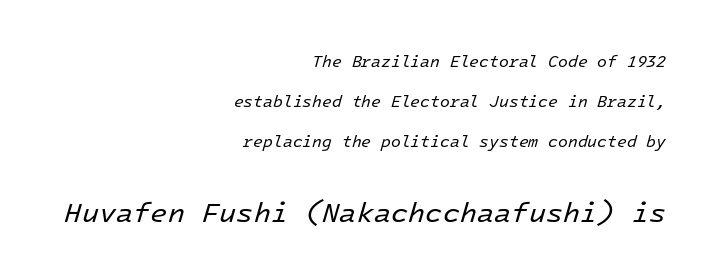
{"italic": "yes", "lean": "right", "slant_degrees": 16, "bold": "no", "weight": "regular", "width": "normal", "stroke_contrast": "low", "x_height": "medium", "monospaced": "yes", "underline": "no", "align": "right", "line_spacing": "loose", "line_spacing_ratio": 2.49, "letter_spacing": "normal", "letter_spacing_em": 0.0, "larger_block": "second", "size_ratio": 1.75, "glyph_px": 28}
